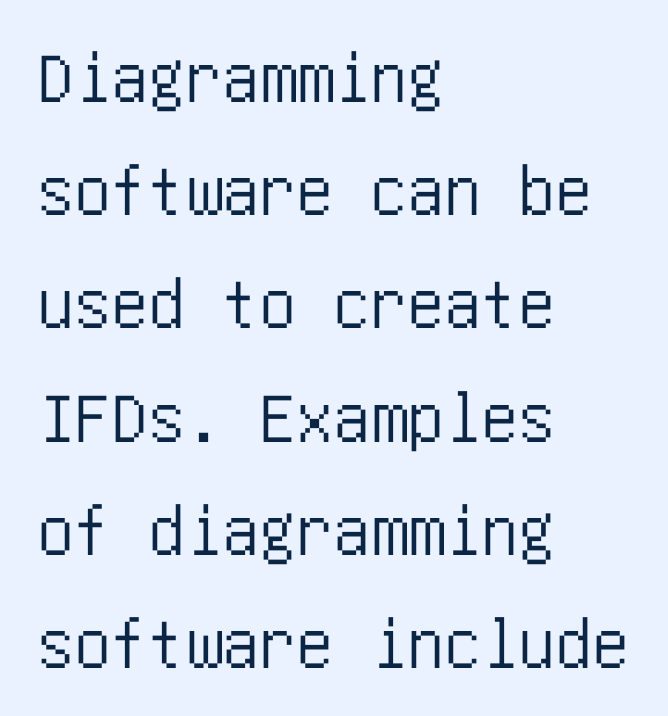
Q: Is the text italic (slanted)? A: No, it is upright.
Q: Is the typeface a serif or a sans-serif typeface? A: Sans-serif.
Q: Is the text underlined? A: No.
Q: How is the paragraph aligned? A: Left-aligned.
Q: Is the spacing between letters normal or unusually wide? A: Normal.
Q: Is the spacing between lines tight, normal or loose? A: Normal.
Q: Width (condensed, normal, or wide)? A: Condensed.
Q: Stroke contrast? A: Low.
Q: x-height? A: Large.
